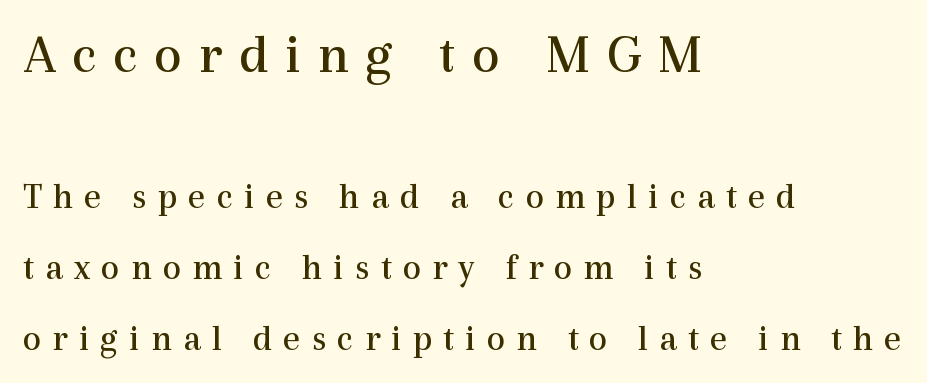
{"serif": "yes", "italic": "no", "bold": "no", "weight": "regular", "width": "normal", "x_height": "medium", "monospaced": "no", "underline": "no", "align": "left", "line_spacing": "loose", "line_spacing_ratio": 1.92, "letter_spacing": "wide", "letter_spacing_em": 0.3, "larger_block": "first", "size_ratio": 1.51, "glyph_px": 56}
